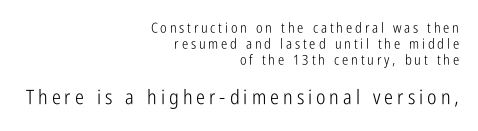
Q: Is the text bold? A: No.
Q: Is the text italic (slanted)? A: No, it is upright.
Q: Is the text underlined? A: No.
Q: How is the paragraph aligned? A: Right-aligned.
Q: Is the spacing between letters normal or unusually wide? A: Unusually wide.
Q: Which block of text is set in a larger size, the first (top) or the second (bottom)? A: The second (bottom) one.
